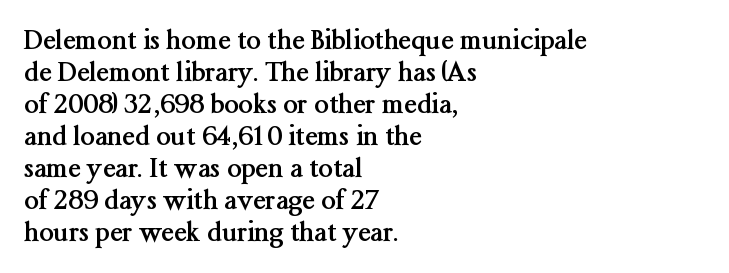
The image shows 26 px bold type, upright; set left-aligned, line spacing 1.23x, normal letter spacing, not underlined.
